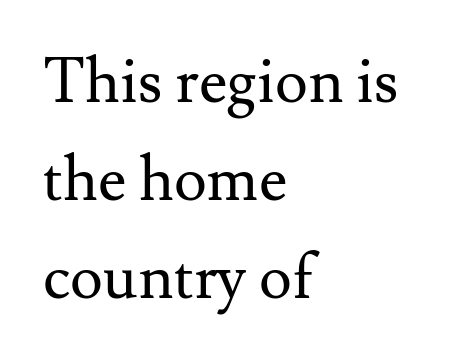
Q: Is the text bold? A: No.
Q: Is the text italic (slanted)? A: No, it is upright.
Q: Is the typeface a serif or a sans-serif typeface? A: Serif.
Q: Is the text underlined? A: No.
Q: How is the paragraph aligned? A: Left-aligned.
Q: Is the spacing between letters normal or unusually wide? A: Normal.
Q: Is the spacing between lines tight, normal or loose? A: Normal.
Q: Width (condensed, normal, or wide)? A: Normal.
Q: Stroke contrast? A: Medium.
Q: x-height? A: Small.
Q: Monospaced? A: No.
